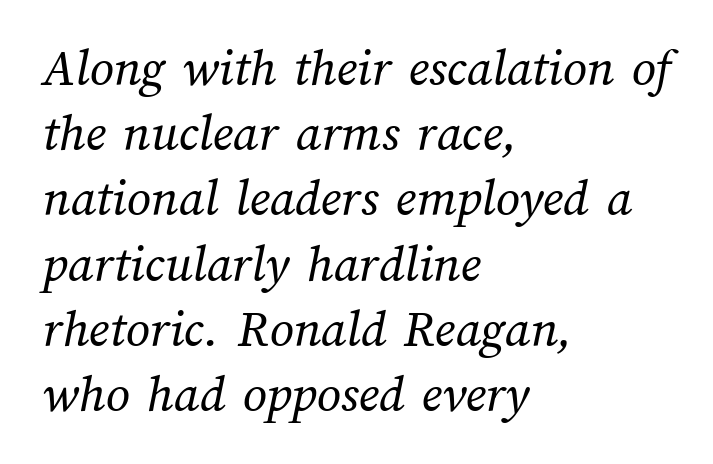
The image shows 53 px regular-weight type; set left-aligned, line spacing 1.23x, normal letter spacing, not underlined; medium stroke contrast and a medium x-height.
